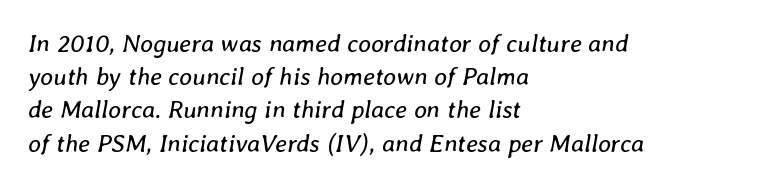
This sample is left-justified, so line endings fall wherever the words run out. This reads as an unemphasized weight, regular at the heaviest. Is there much room between lines? A standard amount, neither cramped nor airy. The strip under each line holds only bare page.
